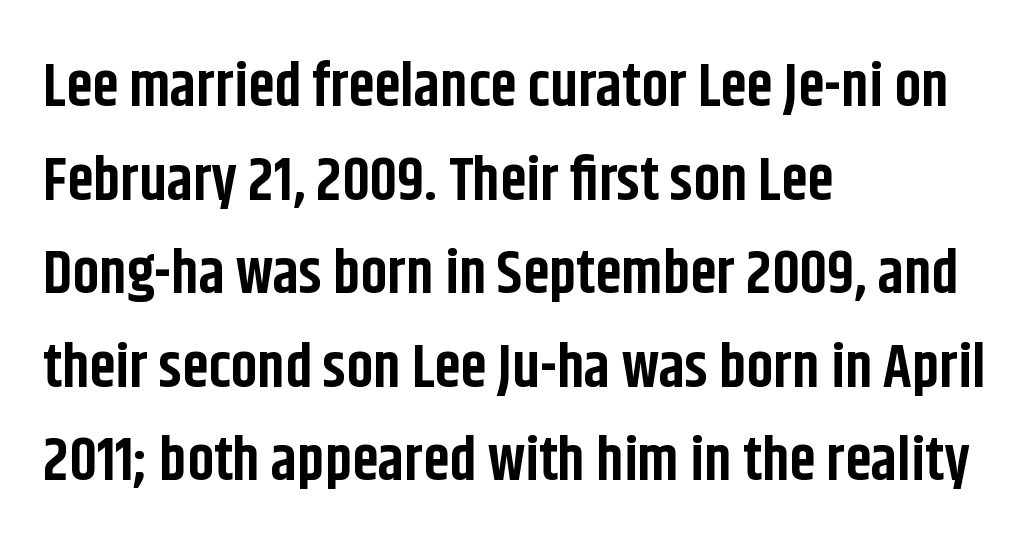
Q: Is the text bold? A: Yes.
Q: Is the text italic (slanted)? A: No, it is upright.
Q: Is the typeface a serif or a sans-serif typeface? A: Sans-serif.
Q: Is the text underlined? A: No.
Q: How is the paragraph aligned? A: Left-aligned.
Q: Is the spacing between letters normal or unusually wide? A: Normal.
Q: Is the spacing between lines tight, normal or loose? A: Normal.
Q: Width (condensed, normal, or wide)? A: Condensed.
Q: Stroke contrast? A: Low.
Q: x-height? A: Large.
Q: Monospaced? A: No.
